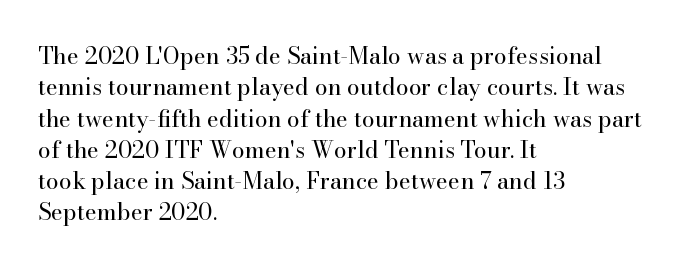
{"italic": "no", "bold": "no", "underline": "no", "align": "left", "line_spacing": "normal", "line_spacing_ratio": 1.36, "letter_spacing": "normal", "letter_spacing_em": 0.0, "glyph_px": 23}
